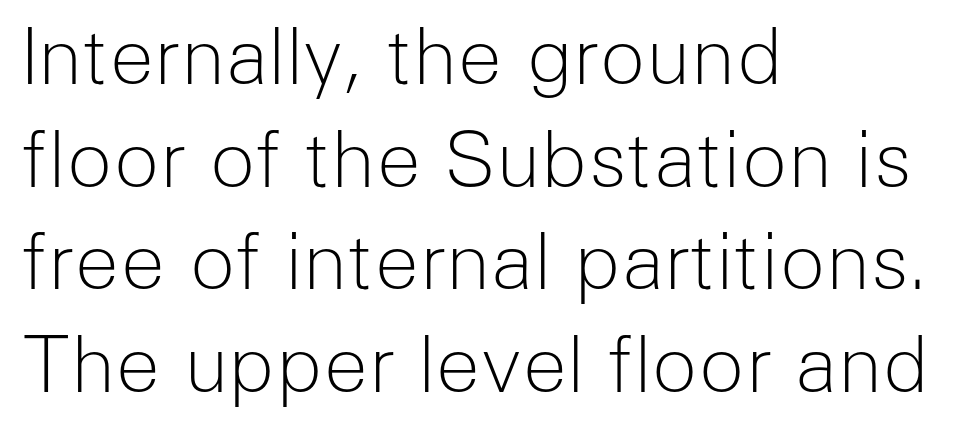
Q: Is the text bold? A: No.
Q: Is the text italic (slanted)? A: No, it is upright.
Q: Is the typeface a serif or a sans-serif typeface? A: Sans-serif.
Q: Is the text underlined? A: No.
Q: How is the paragraph aligned? A: Left-aligned.
Q: Is the spacing between letters normal or unusually wide? A: Normal.
Q: Is the spacing between lines tight, normal or loose? A: Normal.
Q: Width (condensed, normal, or wide)? A: Normal.
Q: Stroke contrast? A: Low.
Q: x-height? A: Medium.
Q: Monospaced? A: No.
